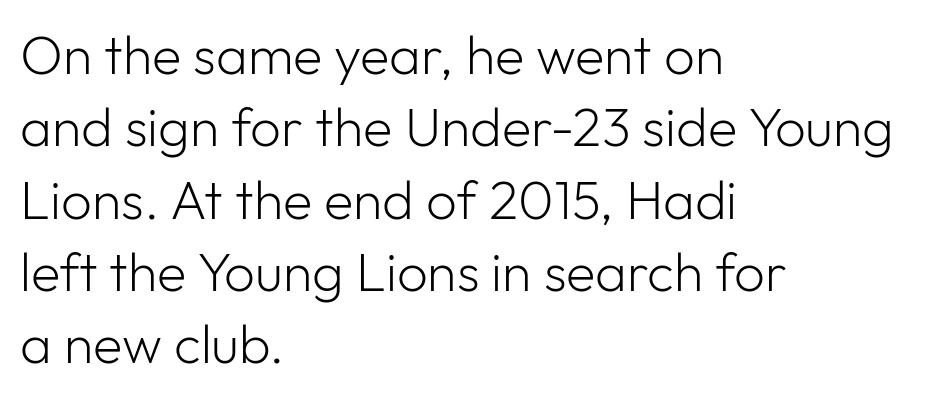
These lines are rendered in a variable-pitch font. Does extra space separate the letters? No, they use regular spacing. The lines sit at an ordinary, default distance from one another. The baseline area is clear. Ink coverage per letter is moderate at most.
